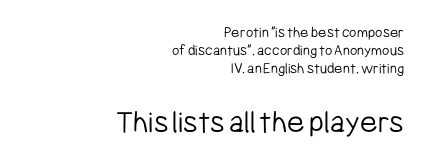
{"serif": "no", "italic": "no", "bold": "no", "weight": "light", "width": "condensed", "stroke_contrast": "low", "x_height": "medium", "monospaced": "no", "underline": "no", "align": "right", "line_spacing": "tight", "line_spacing_ratio": 1.13, "letter_spacing": "normal", "letter_spacing_em": 0.0, "larger_block": "second", "size_ratio": 2.06, "glyph_px": 33}
